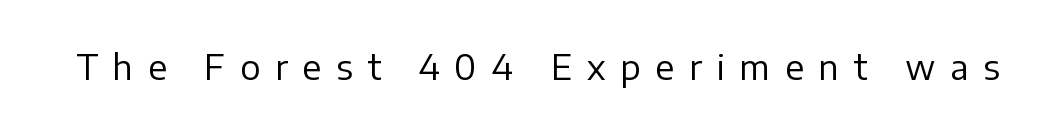
{"serif": "no", "italic": "no", "bold": "no", "weight": "regular", "width": "normal", "stroke_contrast": "low", "x_height": "medium", "monospaced": "no", "underline": "no", "letter_spacing": "wide", "letter_spacing_em": 0.43, "glyph_px": 34}
